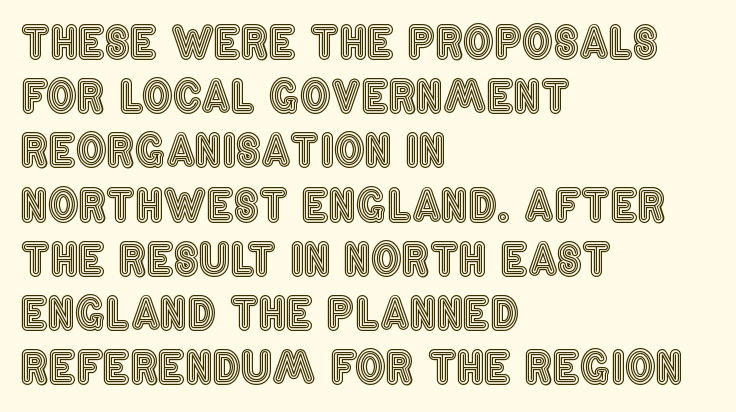
Baseline-to-baseline distance is the conventional proportion of letter height. The specimen omits any rule beneath the text block's lines. Is there any slant? The stems are plumb. Spacing between characters is what you'd get straight out of the box.
